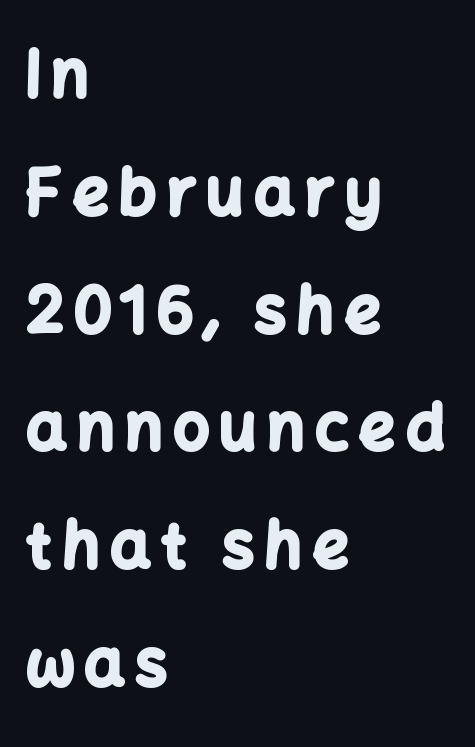
Q: Is the text bold? A: Yes.
Q: Is the text italic (slanted)? A: No, it is upright.
Q: Is the typeface a serif or a sans-serif typeface? A: Sans-serif.
Q: Is the text underlined? A: No.
Q: How is the paragraph aligned? A: Left-aligned.
Q: Width (condensed, normal, or wide)? A: Normal.
Q: Stroke contrast? A: Low.
Q: x-height? A: Medium.
Q: Monospaced? A: No.
